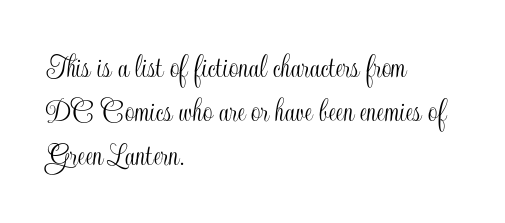
Notice how descenders clear the ascenders below comfortably — that's standard leading. Think of a printed novel: that variable character pitch is what you see here. The foot of each line stays bare and open. Which margin do the lines hug? The left one — the right edge is uneven. Short note: letters normally spaced.
